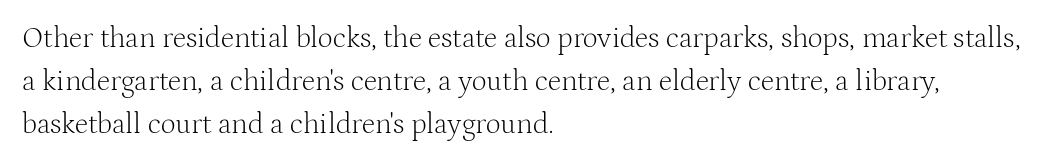
Here the glyphs are tracked normally, forming tight word shapes. Horizontally, the lines are justified to the leading edge only. The weight tops out at a normal text grade. A typesetter would call this proportional, since set widths differ per character.
